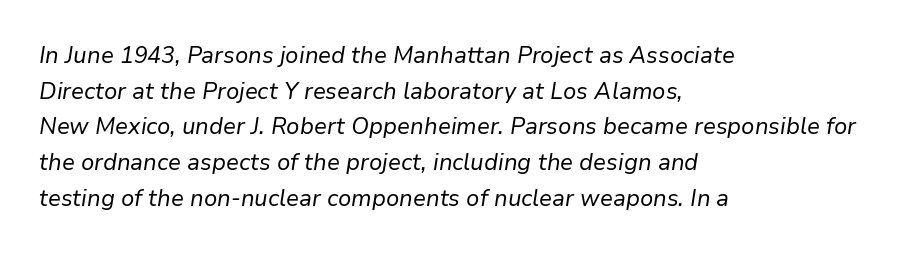
Q: Is the text bold? A: No.
Q: Is the text italic (slanted)? A: Yes, it leans right by about 9 degrees.
Q: Is the text underlined? A: No.
Q: How is the paragraph aligned? A: Left-aligned.
Q: Is the spacing between letters normal or unusually wide? A: Normal.
Q: Is the spacing between lines tight, normal or loose? A: Normal.
